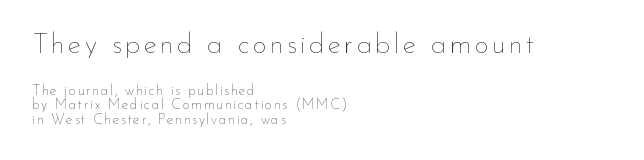
Q: Is the text bold? A: No.
Q: Is the text italic (slanted)? A: No, it is upright.
Q: Is the text underlined? A: No.
Q: How is the paragraph aligned? A: Left-aligned.
Q: Is the spacing between lines tight, normal or loose? A: Tight.
Q: Which block of text is set in a larger size, the first (top) or the second (bottom)? A: The first (top) one.
Q: Width (condensed, normal, or wide)? A: Normal.
Q: Stroke contrast? A: Low.
Q: x-height? A: Small.
Q: Monospaced? A: No.
